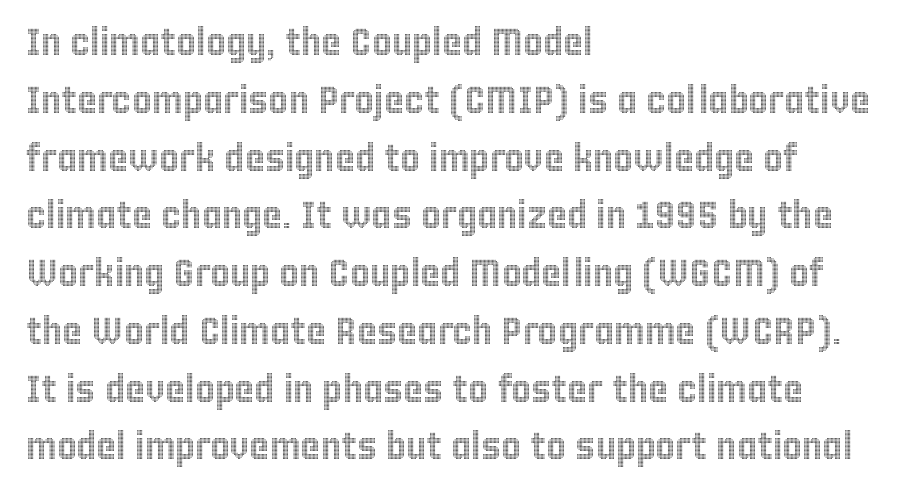
Q: Is the text italic (slanted)? A: No, it is upright.
Q: Is the text underlined? A: No.
Q: How is the paragraph aligned? A: Left-aligned.
Q: Is the spacing between letters normal or unusually wide? A: Normal.
Q: Is the spacing between lines tight, normal or loose? A: Normal.
Q: Width (condensed, normal, or wide)? A: Condensed.
Q: x-height? A: Large.
Q: Monospaced? A: No.
